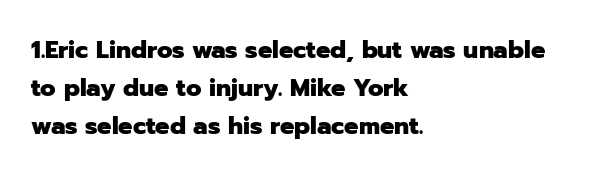
Q: Is the text bold? A: Yes.
Q: Is the text italic (slanted)? A: No, it is upright.
Q: Is the text underlined? A: No.
Q: How is the paragraph aligned? A: Left-aligned.
Q: Is the spacing between letters normal or unusually wide? A: Normal.
Q: Is the spacing between lines tight, normal or loose? A: Normal.
